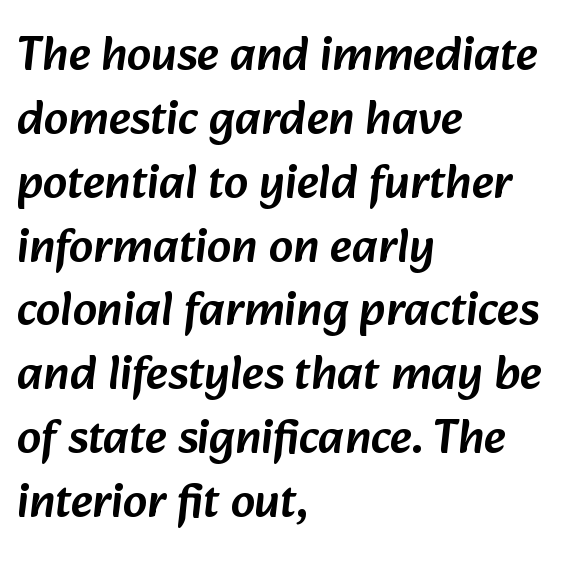
Q: Is the typeface a serif or a sans-serif typeface? A: Sans-serif.
Q: Is the text underlined? A: No.
Q: How is the paragraph aligned? A: Left-aligned.
Q: Is the spacing between letters normal or unusually wide? A: Normal.
Q: Is the spacing between lines tight, normal or loose? A: Normal.
Q: Width (condensed, normal, or wide)? A: Normal.
Q: Stroke contrast? A: Low.
Q: x-height? A: Medium.
Q: Monospaced? A: No.
